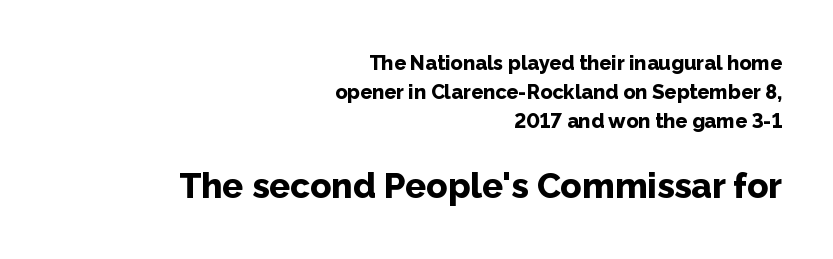
Q: Is the text bold? A: Yes.
Q: Is the text italic (slanted)? A: No, it is upright.
Q: Is the typeface a serif or a sans-serif typeface? A: Sans-serif.
Q: Is the text underlined? A: No.
Q: How is the paragraph aligned? A: Right-aligned.
Q: Is the spacing between letters normal or unusually wide? A: Normal.
Q: Is the spacing between lines tight, normal or loose? A: Normal.
Q: Which block of text is set in a larger size, the first (top) or the second (bottom)? A: The second (bottom) one.
Q: Width (condensed, normal, or wide)? A: Normal.
Q: Stroke contrast? A: Low.
Q: x-height? A: Medium.
Q: Monospaced? A: No.
